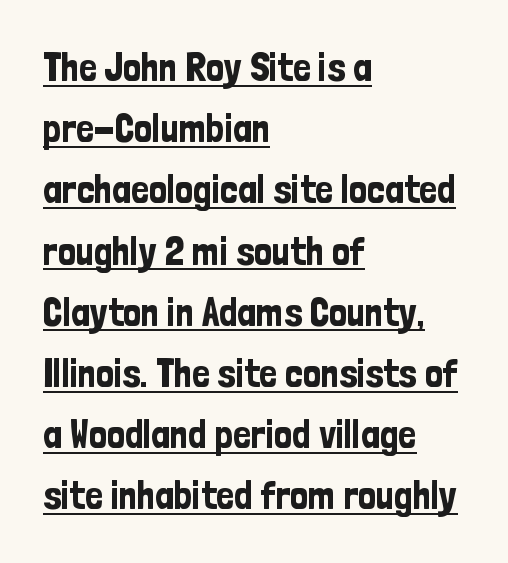
Evenly set lines give the paragraph a standard silhouette. Letter spacing: default. All the whitespace from short lines collects on the right. This rendering employs a face without finishing strokes, i.e., a sans-serif. In designer terms, the underline attribute is active on this setting. These lines are rendered in a variable-pitch font.
